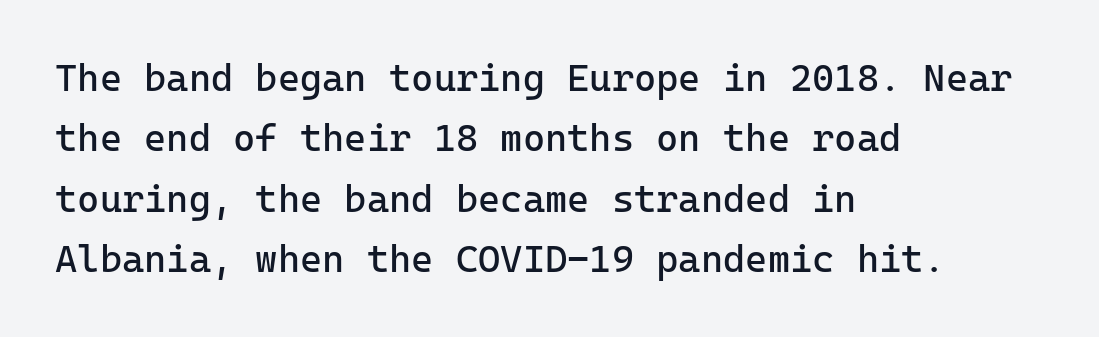
{"serif": "no", "italic": "no", "bold": "no", "weight": "regular", "width": "normal", "stroke_contrast": "low", "x_height": "medium", "underline": "no", "align": "left", "line_spacing": "normal", "line_spacing_ratio": 1.59, "letter_spacing": "normal", "letter_spacing_em": 0.0, "glyph_px": 38}
